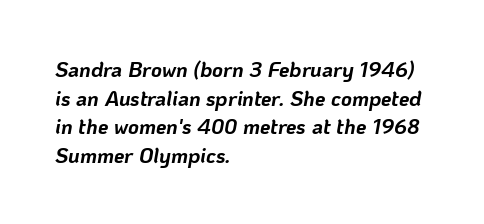
{"italic": "yes", "lean": "right", "slant_degrees": 10, "bold": "yes", "underline": "no", "align": "left", "line_spacing": "normal", "line_spacing_ratio": 1.36, "letter_spacing": "normal", "letter_spacing_em": 0.0, "glyph_px": 21}
